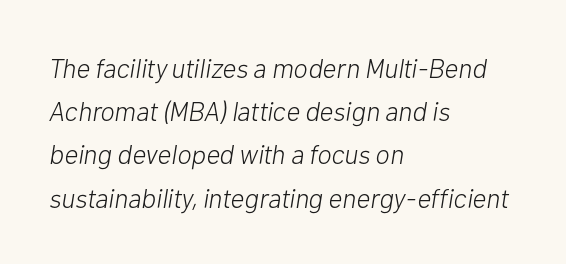
Horizontally, the lines are justified to the leading edge only. Compared with ordinary roman type, these characters are visibly tilted. A quiet, ordinary-to-light weight characterises the typeface. What's the leading like? Ordinary, nothing unusual. Students, note that the glyphs here touch the page at normal intervals.
